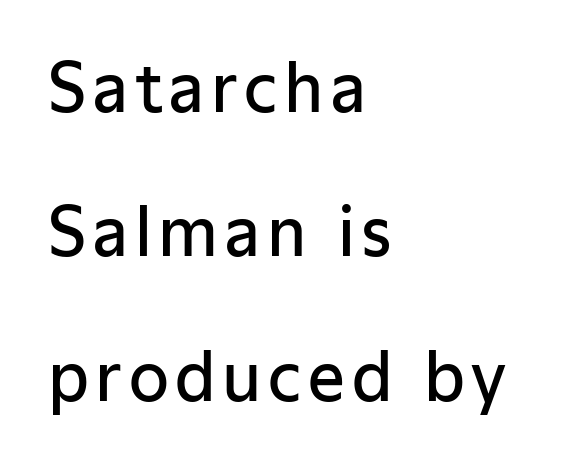
Q: Is the text bold? A: Semi-bold.
Q: Is the text italic (slanted)? A: No, it is upright.
Q: Is the typeface a serif or a sans-serif typeface? A: Sans-serif.
Q: Is the text underlined? A: No.
Q: How is the paragraph aligned? A: Left-aligned.
Q: Is the spacing between lines tight, normal or loose? A: Loose.
Q: Width (condensed, normal, or wide)? A: Normal.
Q: Stroke contrast? A: Low.
Q: x-height? A: Medium.
Q: Monospaced? A: No.
